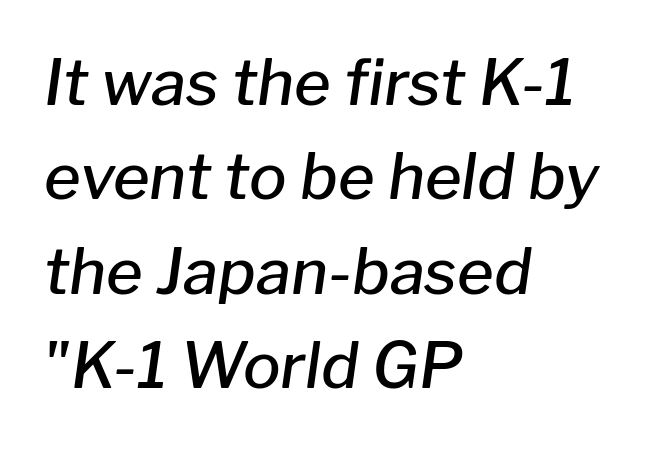
Q: Is the text bold? A: Semi-bold.
Q: Is the text italic (slanted)? A: Yes, it leans right by about 8 degrees.
Q: Is the text underlined? A: No.
Q: How is the paragraph aligned? A: Left-aligned.
Q: Is the spacing between letters normal or unusually wide? A: Normal.
Q: Is the spacing between lines tight, normal or loose? A: Normal.
Q: Width (condensed, normal, or wide)? A: Normal.
Q: Stroke contrast? A: Low.
Q: x-height? A: Medium.
Q: Monospaced? A: No.
